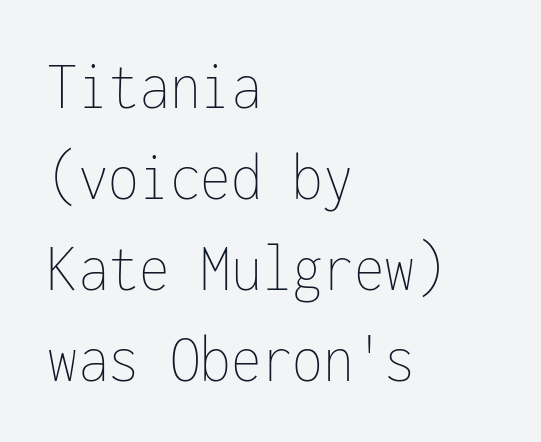
Characters follow at the spacing the type designer built in. Every character here occupies the same horizontal width, giving the sample a typewriter-like rhythm. Nope, not italic — everything's standing straight. The area under the type is left untouched. Does the copy run flush right? No — it runs flush left. The strokes are not fattened; the text isn't bold.
